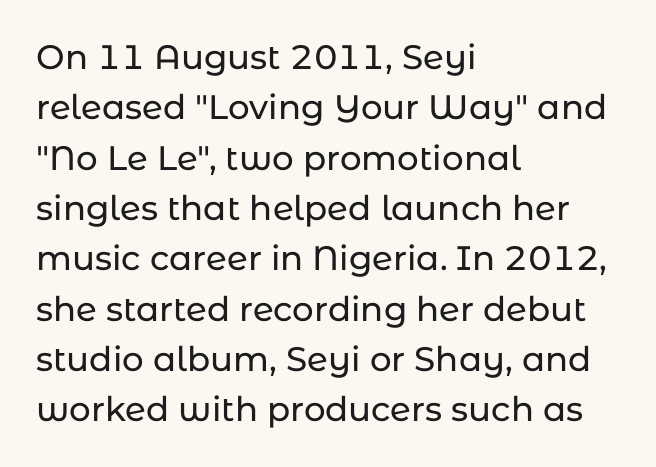
Q: Is the text italic (slanted)? A: No, it is upright.
Q: Is the typeface a serif or a sans-serif typeface? A: Sans-serif.
Q: Is the text underlined? A: No.
Q: How is the paragraph aligned? A: Left-aligned.
Q: Is the spacing between letters normal or unusually wide? A: Normal.
Q: Is the spacing between lines tight, normal or loose? A: Normal.
Q: Width (condensed, normal, or wide)? A: Normal.
Q: Stroke contrast? A: Low.
Q: x-height? A: Medium.
Q: Monospaced? A: No.
